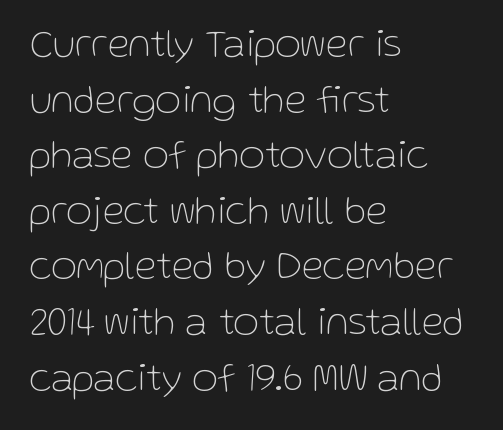
Normally led — the rows are evenly, conventionally spaced. This sample uses an upright cut, with every glyph sitting square on the baseline. A typesetter would call this proportional, since set widths differ per character. The type is set solid horizontally, with unmodified tracking. The string is rendered with underlining switched off.
